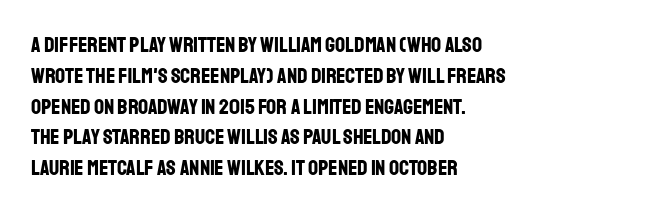
{"italic": "no", "bold": "yes", "underline": "no", "align": "left", "line_spacing": "normal", "line_spacing_ratio": 1.4, "letter_spacing": "normal", "letter_spacing_em": 0.0, "glyph_px": 22}
